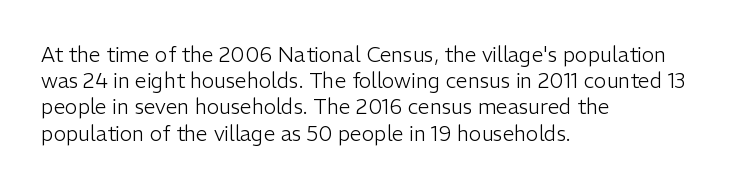
{"italic": "no", "bold": "no", "underline": "no", "align": "left", "line_spacing": "normal", "line_spacing_ratio": 1.25, "letter_spacing": "normal", "letter_spacing_em": 0.0, "glyph_px": 21}
